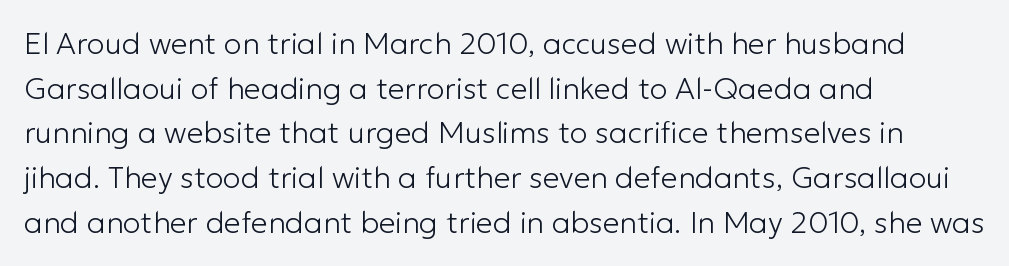
{"serif": "no", "italic": "no", "bold": "no", "weight": "light", "width": "normal", "stroke_contrast": "low", "x_height": "medium", "monospaced": "no", "underline": "no", "align": "left", "line_spacing": "normal", "line_spacing_ratio": 1.49, "letter_spacing": "normal", "letter_spacing_em": 0.0, "glyph_px": 30}
